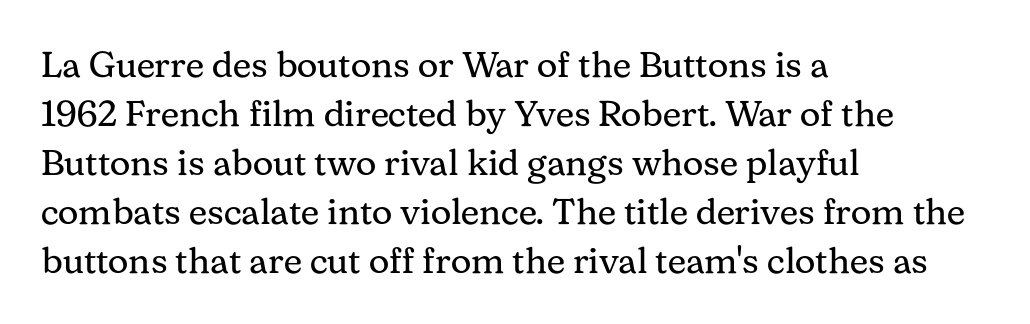
The image shows 36 px regular-weight serif type, upright; set left-aligned, normal line spacing (1.36x), normal letter spacing, not underlined; medium stroke contrast and a medium x-height.
